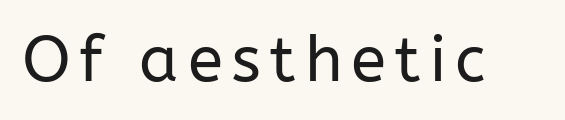
Q: Is the text bold? A: No.
Q: Is the text italic (slanted)? A: No, it is upright.
Q: Is the typeface a serif or a sans-serif typeface? A: Sans-serif.
Q: Is the text underlined? A: No.
Q: Width (condensed, normal, or wide)? A: Normal.
Q: Stroke contrast? A: Low.
Q: x-height? A: Medium.
Q: Monospaced? A: No.
